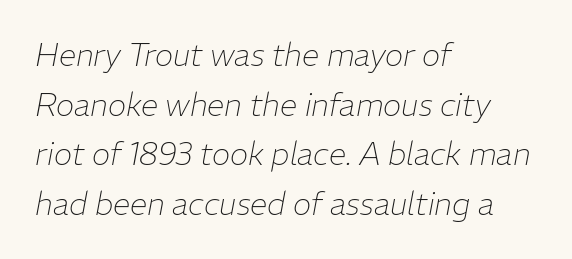
The gap between lines stays unmarked. Is this a fixed-width face? No — the glyphs have proportional, varying widths. Line spacing here is normal. Caption: standard tracking, unaltered. One-word summary of the alignment: left.
